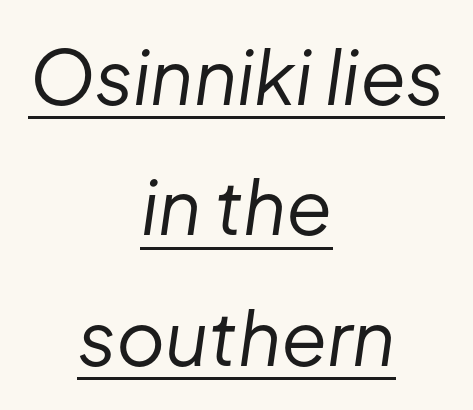
Q: Is the text bold? A: No.
Q: Is the text italic (slanted)? A: Yes, it leans right by about 8 degrees.
Q: Is the text underlined? A: Yes.
Q: How is the paragraph aligned? A: Centered.
Q: Is the spacing between letters normal or unusually wide? A: Normal.
Q: Width (condensed, normal, or wide)? A: Normal.
Q: Stroke contrast? A: Low.
Q: x-height? A: Medium.
Q: Monospaced? A: No.
